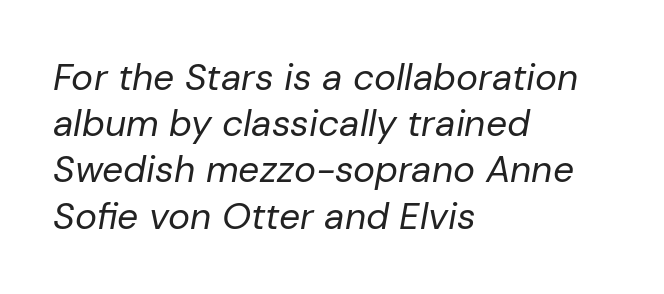
Q: Is the text bold? A: No.
Q: Is the text italic (slanted)? A: Yes, it leans right by about 10 degrees.
Q: Is the text underlined? A: No.
Q: How is the paragraph aligned? A: Left-aligned.
Q: Is the spacing between letters normal or unusually wide? A: Normal.
Q: Is the spacing between lines tight, normal or loose? A: Normal.
Q: Width (condensed, normal, or wide)? A: Normal.
Q: Stroke contrast? A: Low.
Q: x-height? A: Medium.
Q: Monospaced? A: No.
